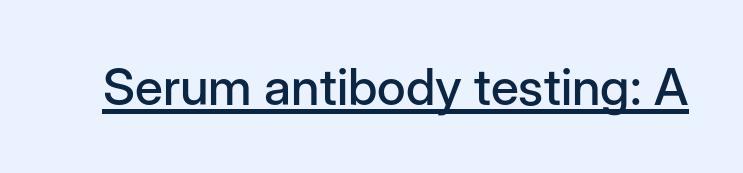
{"serif": "no", "italic": "no", "width": "normal", "stroke_contrast": "low", "x_height": "medium", "monospaced": "no", "underline": "yes", "letter_spacing": "normal", "letter_spacing_em": 0.0, "glyph_px": 51}
